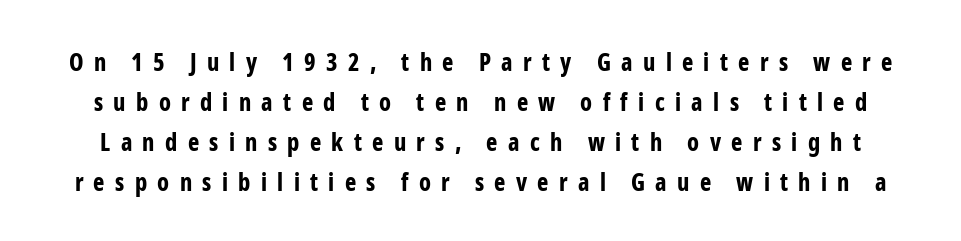
The type is letterspaced generously, with wide tracking. The passage shown is emphatically bold. Posture: upright roman. Each new line begins a customary step beneath the previous one. Rule under the text: the space is simply empty.
